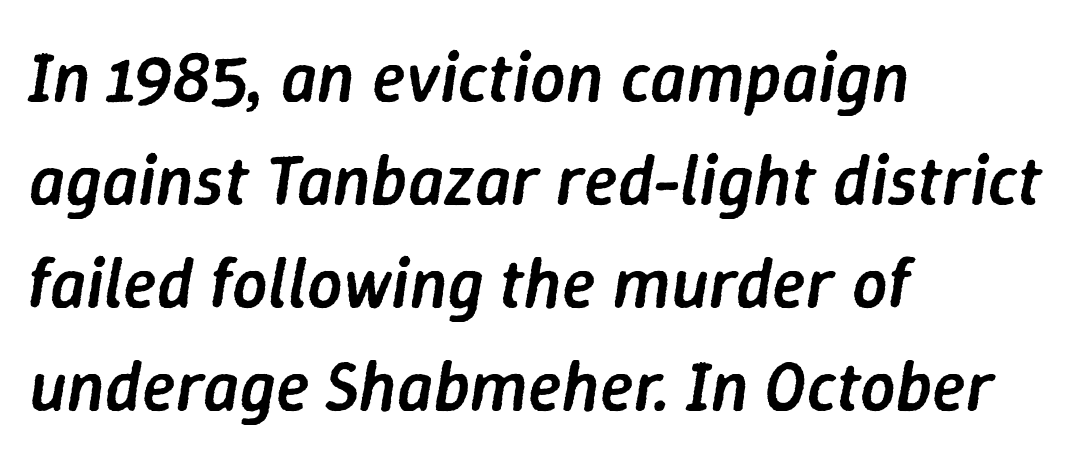
{"italic": "yes", "lean": "right", "slant_degrees": 9, "bold": "semi", "weight": "semibold", "width": "normal", "stroke_contrast": "low", "x_height": "medium", "monospaced": "no", "underline": "no", "align": "left", "line_spacing": "normal", "line_spacing_ratio": 1.47, "letter_spacing": "normal", "letter_spacing_em": 0.0, "glyph_px": 70}
